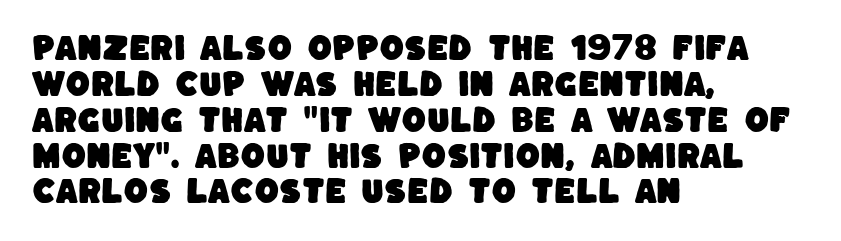
Between one letter and the next there's only the usual sliver of space. A student would call this left alignment; a typographer would say flush left, rag right. Grotesque or geometric, the face here clearly has no serifs. These lines are rendered in a variable-pitch font. Is there much room between lines? A standard amount, neither cramped nor airy.
